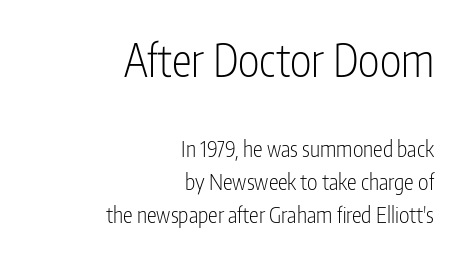
{"serif": "no", "italic": "no", "bold": "no", "weight": "light", "width": "condensed", "stroke_contrast": "low", "x_height": "medium", "monospaced": "no", "underline": "no", "align": "right", "line_spacing": "normal", "line_spacing_ratio": 1.51, "letter_spacing": "normal", "letter_spacing_em": 0.0, "larger_block": "first", "size_ratio": 2.05, "glyph_px": 45}
